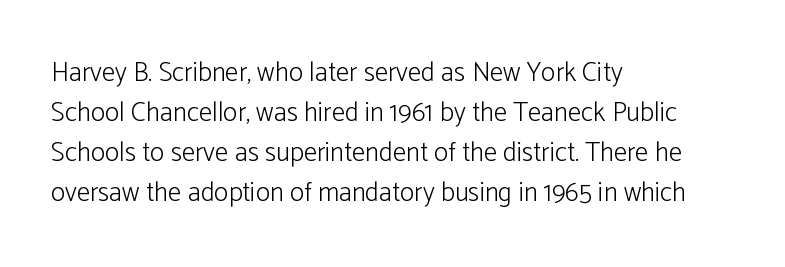
Q: Is the text bold? A: No.
Q: Is the text italic (slanted)? A: No, it is upright.
Q: Is the text underlined? A: No.
Q: How is the paragraph aligned? A: Left-aligned.
Q: Is the spacing between letters normal or unusually wide? A: Normal.
Q: Is the spacing between lines tight, normal or loose? A: Normal.
